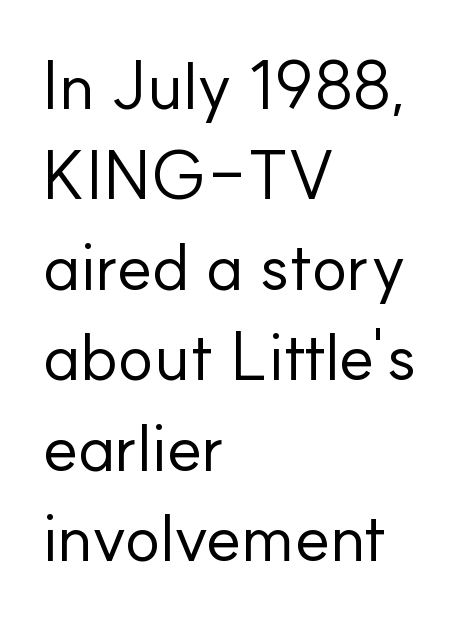
Successive baselines arrive at the customary interval. Caption: multi-line text, flush left, ragged right. Compared with typical body copy, the letter spacing here is the same. The letters carry no serifs — their stems end cleanly without finishing strokes.
